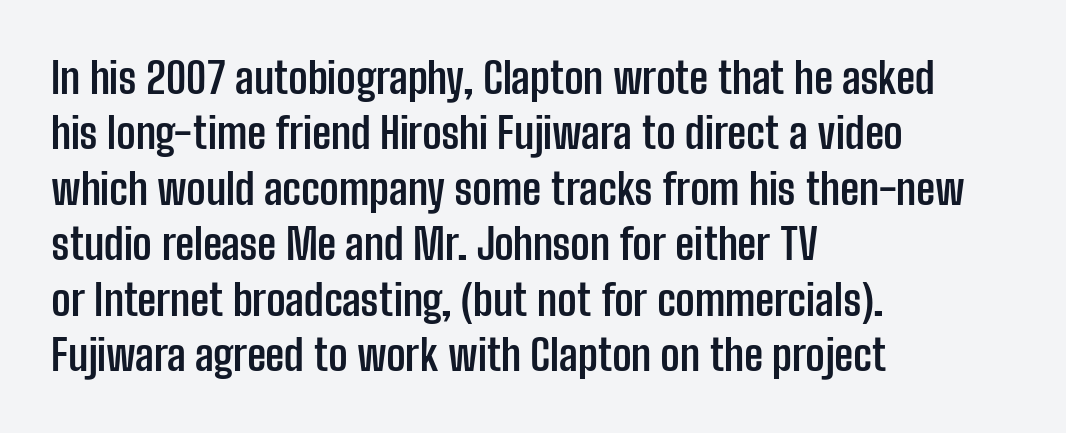
{"serif": "no", "italic": "no", "bold": "yes", "weight": "semibold", "width": "condensed", "stroke_contrast": "low", "x_height": "medium", "monospaced": "no", "underline": "no", "align": "left", "line_spacing": "normal", "line_spacing_ratio": 1.29, "letter_spacing": "normal", "letter_spacing_em": 0.0, "glyph_px": 43}
